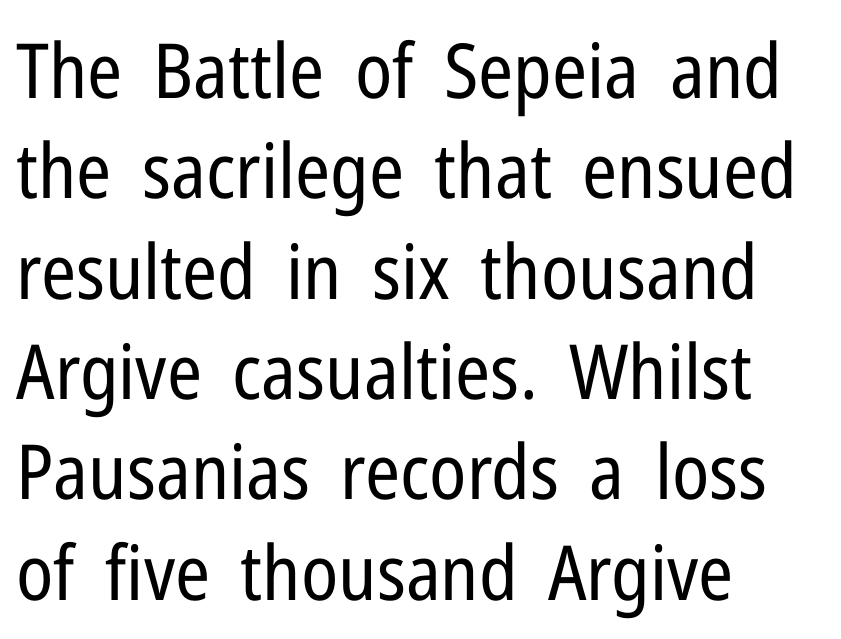
The image shows 76 px regular-weight, condensed sans-serif type, upright; set left-aligned, normal line spacing (1.32x), normal letter spacing, not underlined; low stroke contrast and a medium x-height.
